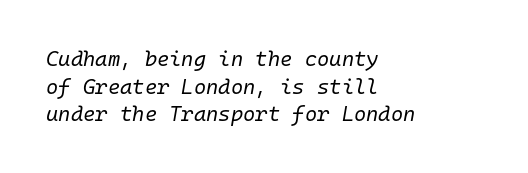
No extra ink here — the face is not bold. Underlining? Definitely not there. Notice how descenders clear the ascenders below comfortably — that's standard leading. Observe the ordinary spacing: letters are neighbours, not strangers.
